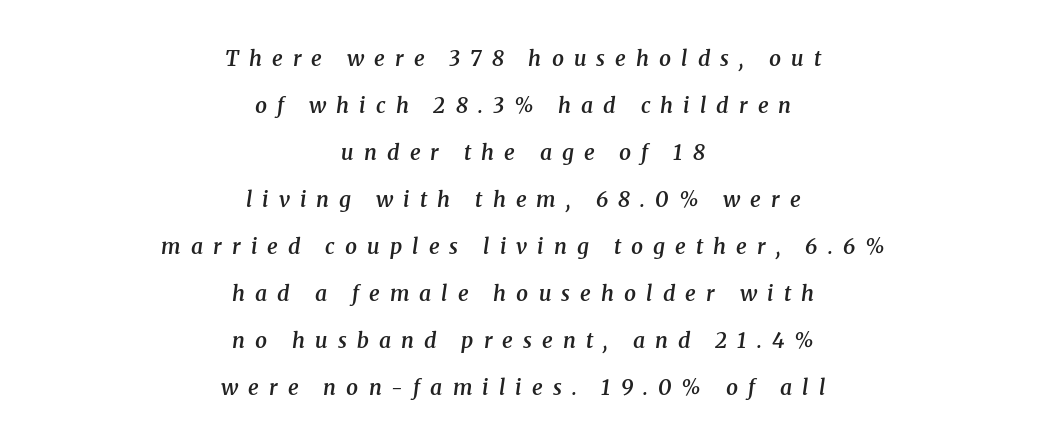
Q: Is the text bold? A: Semi-bold.
Q: Is the text italic (slanted)? A: Yes, it leans right by about 8 degrees.
Q: Is the text underlined? A: No.
Q: How is the paragraph aligned? A: Centered.
Q: Is the spacing between letters normal or unusually wide? A: Unusually wide.
Q: Is the spacing between lines tight, normal or loose? A: Loose.
